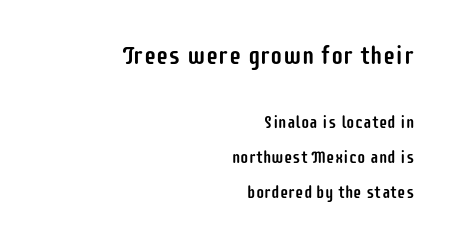
Q: Is the text italic (slanted)? A: No, it is upright.
Q: Is the text underlined? A: No.
Q: How is the paragraph aligned? A: Right-aligned.
Q: Is the spacing between letters normal or unusually wide? A: Normal.
Q: Is the spacing between lines tight, normal or loose? A: Loose.
Q: Which block of text is set in a larger size, the first (top) or the second (bottom)? A: The first (top) one.
